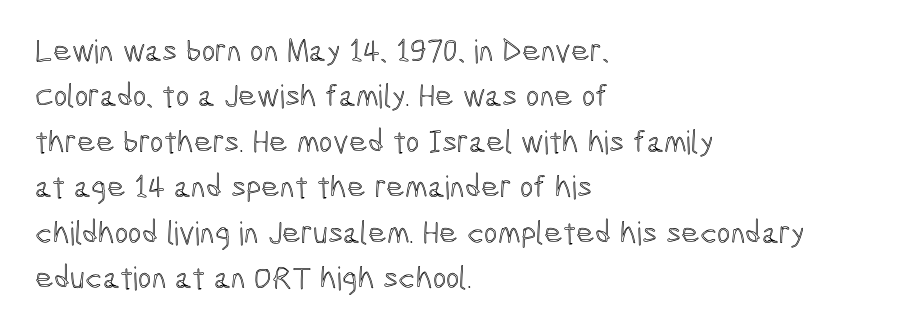
The tracking reads as untouched default to a designer's eye. The passage shown is not underscored anywhere. The font's upright variant was chosen for this text. Casual observation: everything's shoved over to the left. Varying glyph widths throughout — classic text-font behaviour.
